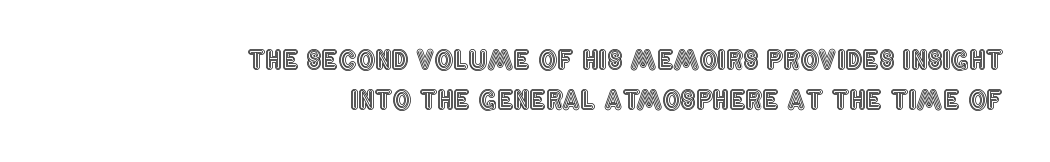
Q: Is the text italic (slanted)? A: No, it is upright.
Q: Is the text underlined? A: No.
Q: How is the paragraph aligned? A: Right-aligned.
Q: Is the spacing between letters normal or unusually wide? A: Normal.
Q: Is the spacing between lines tight, normal or loose? A: Normal.
